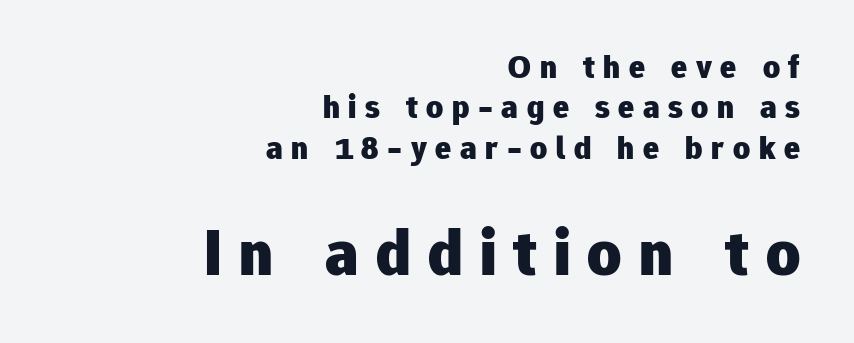
Q: Is the text bold? A: Yes.
Q: Is the text italic (slanted)? A: No, it is upright.
Q: Is the typeface a serif or a sans-serif typeface? A: Sans-serif.
Q: Is the text underlined? A: No.
Q: How is the paragraph aligned? A: Right-aligned.
Q: Is the spacing between letters normal or unusually wide? A: Unusually wide.
Q: Which block of text is set in a larger size, the first (top) or the second (bottom)? A: The second (bottom) one.
Q: Width (condensed, normal, or wide)? A: Normal.
Q: Stroke contrast? A: Low.
Q: x-height? A: Medium.
Q: Monospaced? A: No.
